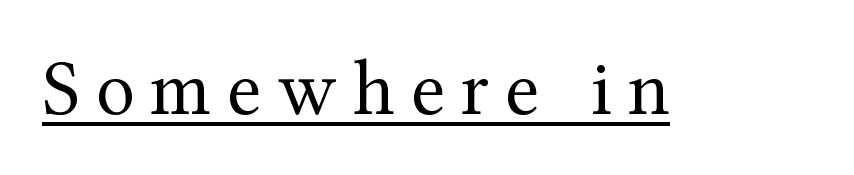
Q: Is the text bold? A: No.
Q: Is the text italic (slanted)? A: No, it is upright.
Q: Is the typeface a serif or a sans-serif typeface? A: Serif.
Q: Is the text underlined? A: Yes.
Q: Is the spacing between letters normal or unusually wide? A: Unusually wide.
Q: Width (condensed, normal, or wide)? A: Normal.
Q: Stroke contrast? A: Medium.
Q: x-height? A: Medium.
Q: Monospaced? A: No.
